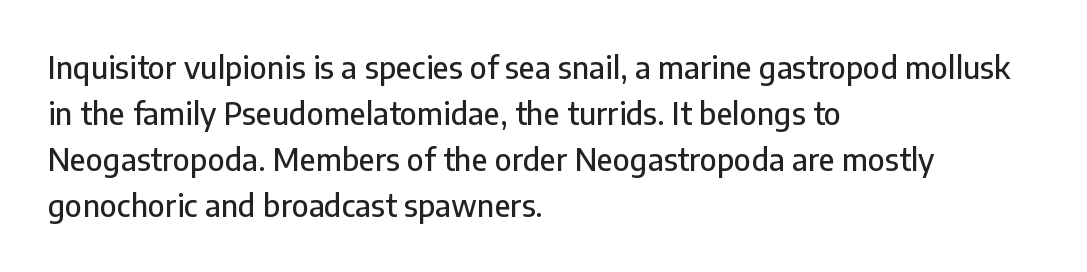
{"serif": "no", "italic": "no", "width": "normal", "stroke_contrast": "low", "x_height": "medium", "monospaced": "no", "underline": "no", "align": "left", "line_spacing": "normal", "line_spacing_ratio": 1.53, "letter_spacing": "normal", "letter_spacing_em": 0.0, "glyph_px": 30}
